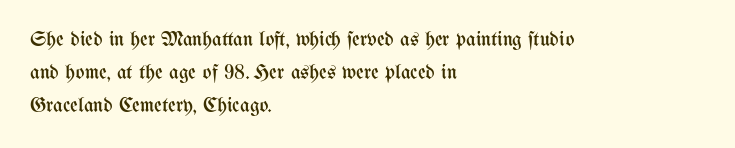
The image shows 21 px text type, upright; set left-aligned, normal line spacing (1.58x), normal letter spacing, not underlined.
